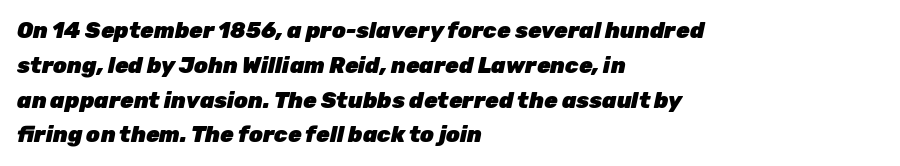
{"italic": "yes", "lean": "right", "slant_degrees": 12, "bold": "yes", "underline": "no", "align": "left", "line_spacing": "normal", "line_spacing_ratio": 1.58, "letter_spacing": "normal", "letter_spacing_em": 0.0, "glyph_px": 22}
